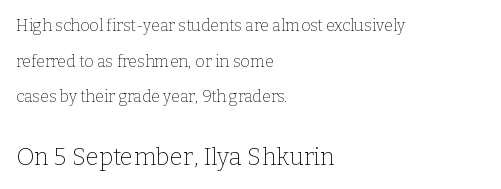
{"italic": "no", "bold": "no", "underline": "no", "align": "left", "line_spacing": "loose", "line_spacing_ratio": 2.23, "letter_spacing": "normal", "letter_spacing_em": 0.0, "larger_block": "second", "size_ratio": 1.5, "glyph_px": 24}
